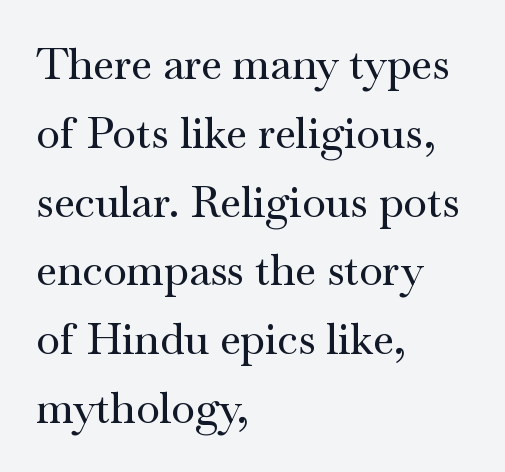
{"serif": "yes", "italic": "no", "width": "wide", "stroke_contrast": "medium", "x_height": "small", "monospaced": "no", "underline": "no", "align": "left", "line_spacing": "normal", "line_spacing_ratio": 1.6, "letter_spacing": "normal", "letter_spacing_em": 0.0, "glyph_px": 43}
